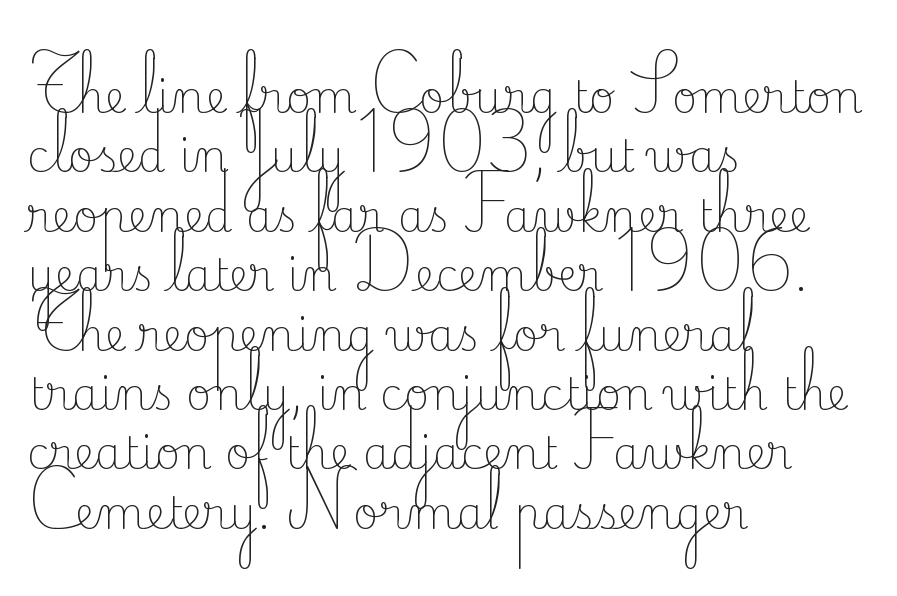
Q: Is the text bold? A: No.
Q: Is the text italic (slanted)? A: No, it is upright.
Q: Is the typeface a serif or a sans-serif typeface? A: Serif.
Q: Is the text underlined? A: No.
Q: How is the paragraph aligned? A: Left-aligned.
Q: Is the spacing between letters normal or unusually wide? A: Normal.
Q: Is the spacing between lines tight, normal or loose? A: Normal.
Q: Width (condensed, normal, or wide)? A: Normal.
Q: Stroke contrast? A: Low.
Q: x-height? A: Small.
Q: Monospaced? A: No.
